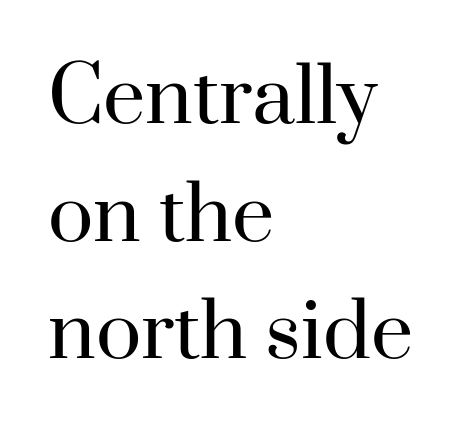
Short note: letters normally spaced. Left-aligned paragraph, ragged on the right. Regarding leading, the lines here are spaced in the standard way. You could not count columns in this text — the font is proportionally spaced. Descenders hang freely into open space.
